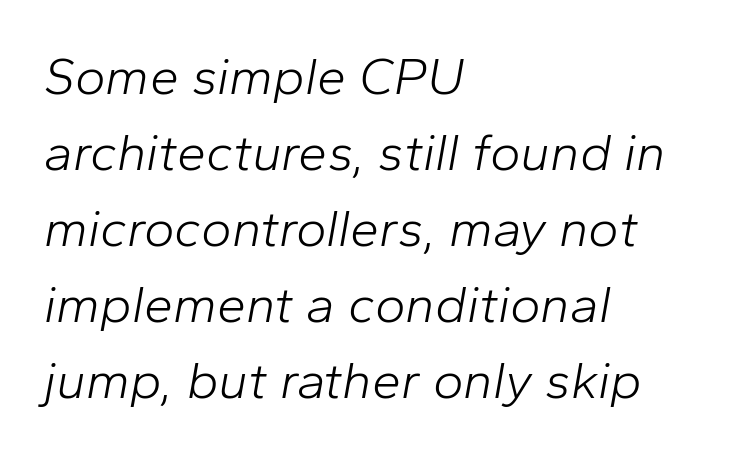
This sample uses plain, unmodified letter spacing. It's the slanting kind of type. Weight: in the light-to-regular range. Note the varied advance widths — an 'i' is clearly narrower than an 'm'.
